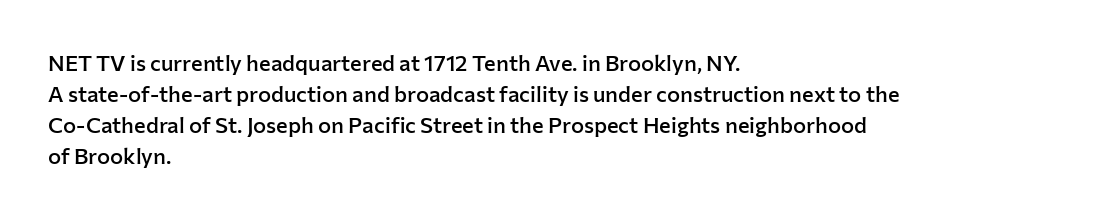
Q: Is the text bold? A: Semi-bold.
Q: Is the text italic (slanted)? A: No, it is upright.
Q: Is the text underlined? A: No.
Q: How is the paragraph aligned? A: Left-aligned.
Q: Is the spacing between letters normal or unusually wide? A: Normal.
Q: Is the spacing between lines tight, normal or loose? A: Normal.
